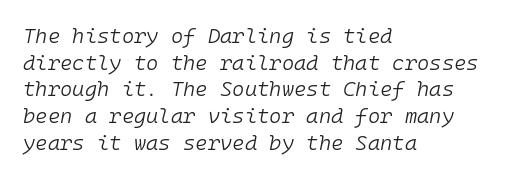
The image shows 21 px text type, italic (leaning right); set left-aligned, normal line spacing (1.27x), normal letter spacing, not underlined.
